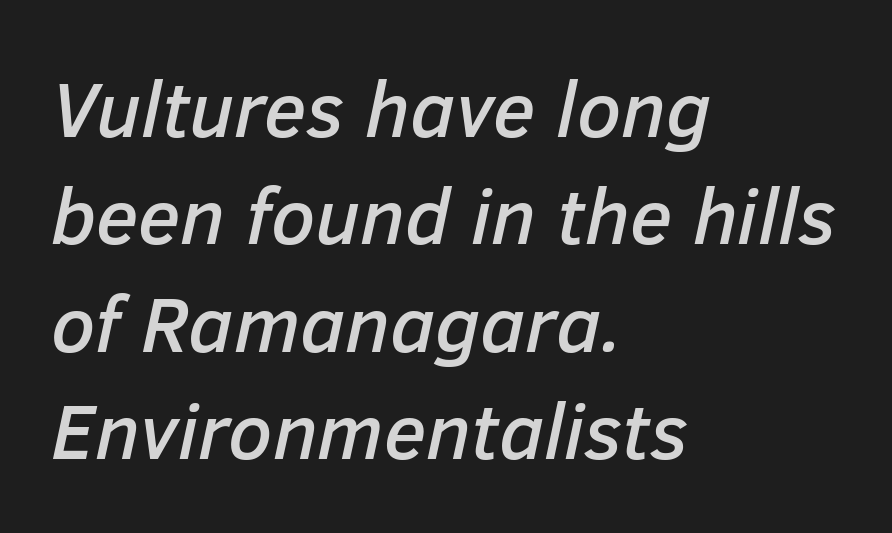
This sample uses plain, unmodified letter spacing. One-word summary of the alignment: left. Emphasis-style slanted type is in use. Spacing verdict: proportional, widths tailored to each character. Honestly, there is no underline to notice here at all. Whoever set this chose a conventional vertical rhythm.
